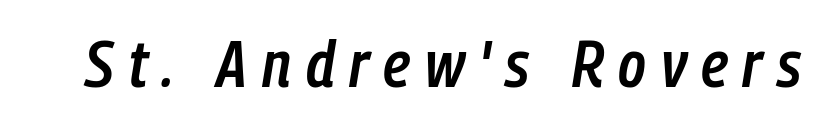
The image shows 66 px semibold, condensed type, italic (leaning right); set unusually wide letter spacing (+0.22 em), not underlined; low stroke contrast and a medium x-height.
